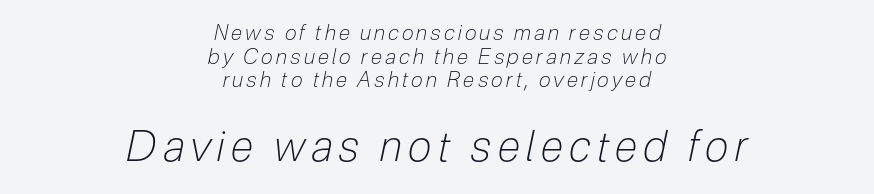
Stems here are at most as thick as an everyday book face. The face used here is proportionally spaced, like ordinary book or web type. Reading top to bottom, the characters get bigger at the block break. The space directly below the letters is spotless.
